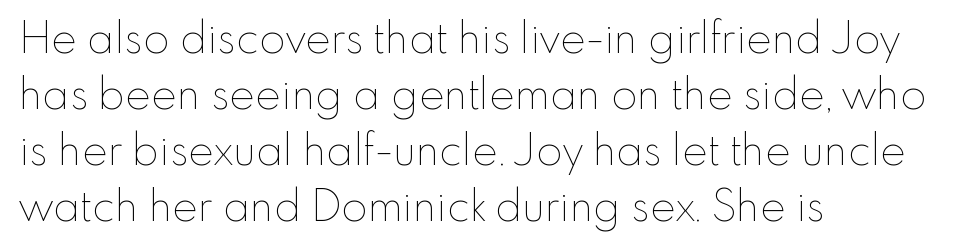
The image shows 43 px thin type, upright; set left-aligned, normal line spacing (1.3x), normal letter spacing, not underlined; low stroke contrast and a small x-height.
